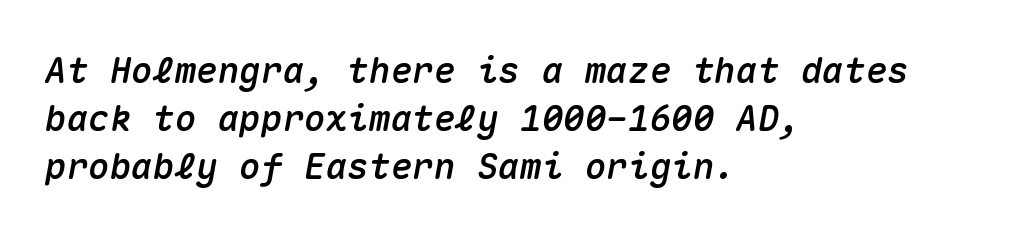
Whoever set this chose a conventional vertical rhythm. The rendering uses typewriter-style spacing with identical character cells. Characters follow at the spacing the type designer built in. The setting favours the left margin, as ordinary paragraphs usually do.
